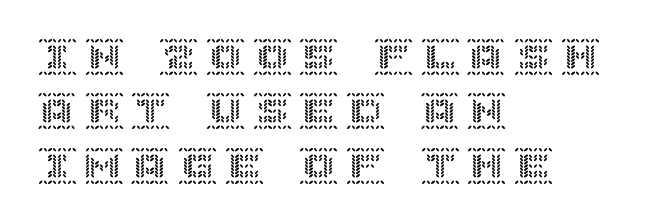
{"italic": "no", "width": "normal", "x_height": "large", "underline": "no", "align": "left", "line_spacing": "normal", "line_spacing_ratio": 1.43, "letter_spacing": "wide", "letter_spacing_em": 0.23, "glyph_px": 38}
